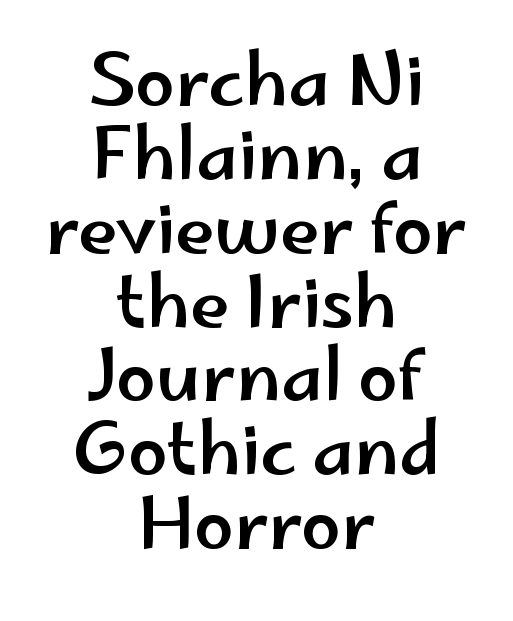
{"serif": "no", "italic": "no", "width": "wide", "stroke_contrast": "low", "x_height": "small", "monospaced": "no", "underline": "no", "align": "center", "line_spacing": "tight", "line_spacing_ratio": 1.04, "letter_spacing": "normal", "letter_spacing_em": 0.0, "glyph_px": 71}
